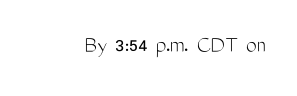
{"italic": "no", "bold": "no", "underline": "no", "letter_spacing": "normal", "letter_spacing_em": 0.0, "glyph_px": 24}
